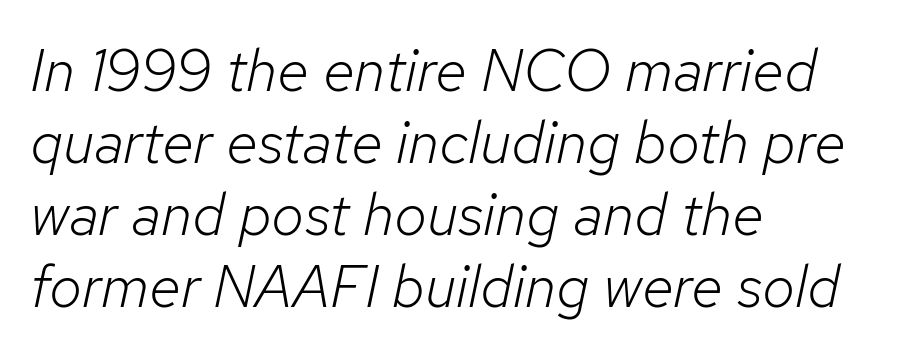
Q: Is the text bold? A: No.
Q: Is the text italic (slanted)? A: Yes, it leans right by about 12 degrees.
Q: Is the text underlined? A: No.
Q: How is the paragraph aligned? A: Left-aligned.
Q: Is the spacing between letters normal or unusually wide? A: Normal.
Q: Width (condensed, normal, or wide)? A: Normal.
Q: Stroke contrast? A: Low.
Q: x-height? A: Medium.
Q: Monospaced? A: No.
